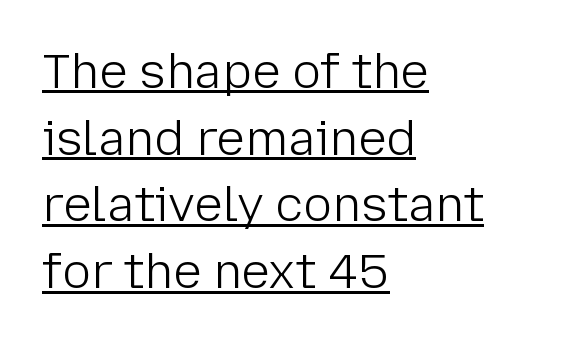
The image shows 48 px light sans-serif type, upright; set left-aligned, normal line spacing (1.39x), normal letter spacing, underlined; low stroke contrast and a medium x-height.
